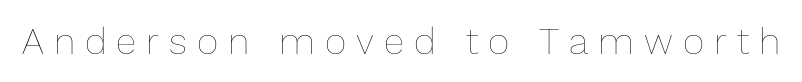
Decoration check: the copy has no underline. The tracking jumps out immediately: characters are airy and widely separated. Notice how the stems are strictly vertical — no italics here. The face looks like a standard text weight, possibly lighter. Varying glyph widths throughout — classic text-font behaviour.
